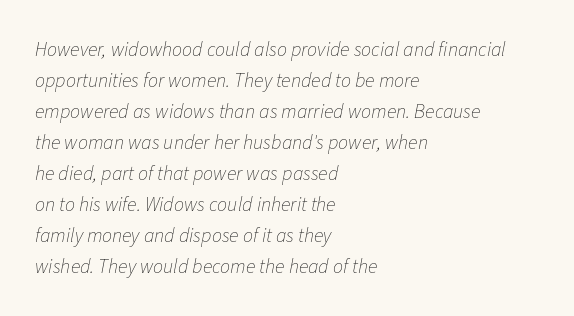
Check the space under the baseline: it is left empty. The rendering applies a slant to the glyphs. The typesetter chose a ragged-right arrangement here. Letters have the restrained weight of plain body copy at most. There is no visible air inserted between adjacent glyphs.
